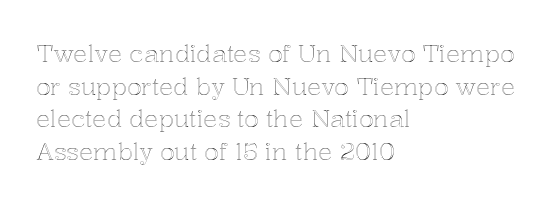
The image shows 24 px text type, upright; set left-aligned, normal line spacing (1.36x), normal letter spacing, not underlined.
